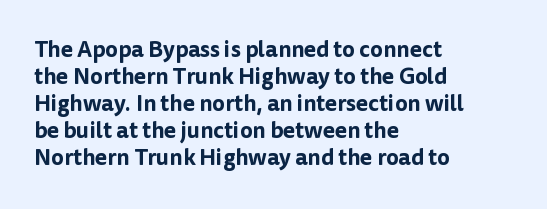
Q: Is the text italic (slanted)? A: No, it is upright.
Q: Is the text underlined? A: No.
Q: How is the paragraph aligned? A: Left-aligned.
Q: Is the spacing between letters normal or unusually wide? A: Normal.
